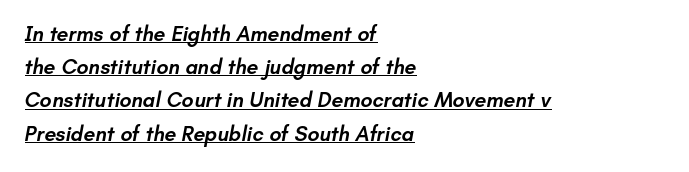
The image shows 21 px text type; set left-aligned, normal line spacing (1.58x), normal letter spacing, underlined.
